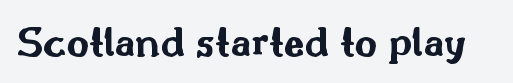
Q: Is the text bold? A: Yes.
Q: Is the text italic (slanted)? A: No, it is upright.
Q: Is the typeface a serif or a sans-serif typeface? A: Sans-serif.
Q: Is the text underlined? A: No.
Q: Is the spacing between letters normal or unusually wide? A: Normal.
Q: Width (condensed, normal, or wide)? A: Wide.
Q: Stroke contrast? A: Medium.
Q: x-height? A: Small.
Q: Monospaced? A: No.
